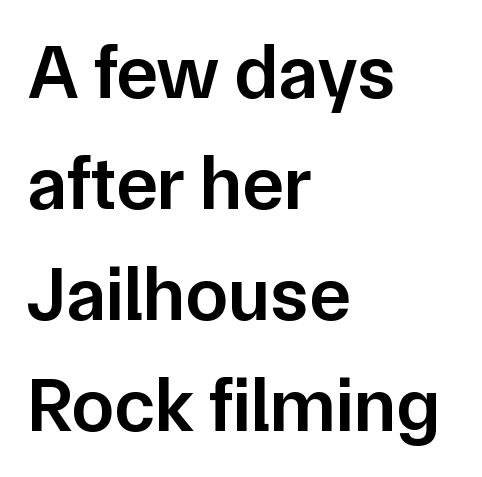
The lines in this sample share a left origin and differ only in where they stop. The type is set solid horizontally, with unmodified tracking. Regarding leading, the lines here are spaced in the standard way. The typeface chosen for these lines omits serifs. Nobody drew a line under any word here. In terms of posture, this sample is upright.
